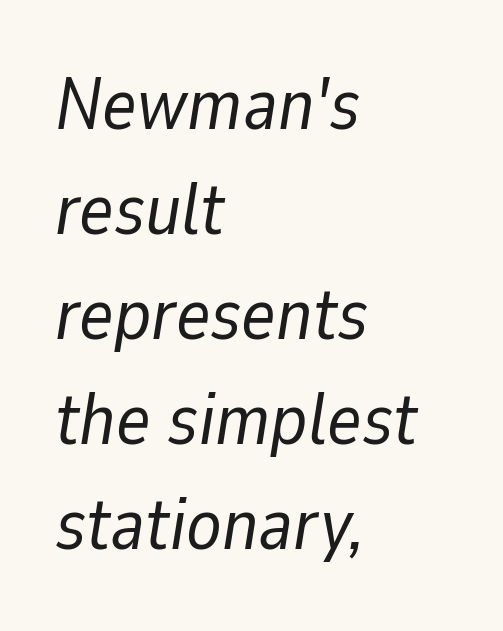
{"italic": "yes", "lean": "right", "slant_degrees": 9, "bold": "no", "weight": "regular", "width": "normal", "stroke_contrast": "low", "x_height": "medium", "monospaced": "no", "underline": "no", "align": "left", "line_spacing": "normal", "line_spacing_ratio": 1.44, "letter_spacing": "normal", "letter_spacing_em": 0.0, "glyph_px": 73}
